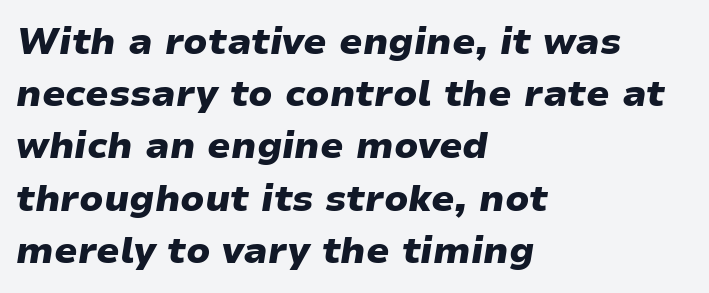
The image shows 37 px heavy, wide type, italic (leaning right); set left-aligned, normal line spacing (1.41x), normal letter spacing, not underlined; low stroke contrast and a medium x-height.
